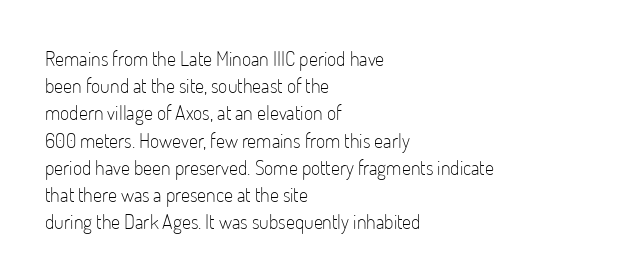
{"italic": "no", "bold": "no", "underline": "no", "align": "left", "line_spacing": "normal", "line_spacing_ratio": 1.36, "letter_spacing": "normal", "letter_spacing_em": 0.0, "glyph_px": 20}
